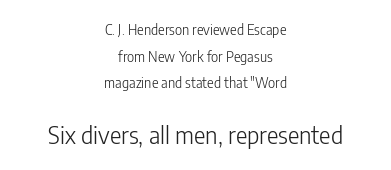
The image shows 24 px text type, upright; set centered, loose line spacing (1.9x), normal letter spacing, not underlined; the second (bottom) block is 1.71x larger.
